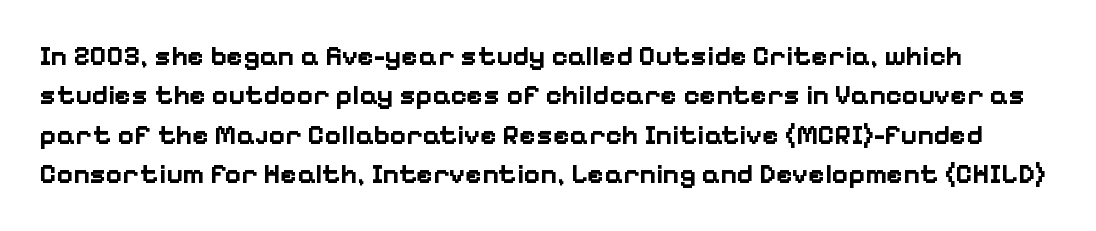
Notice how the stems are strictly vertical — no italics here. This rendering features lettering with no underline. The letters carry no serifs — their stems end cleanly without finishing strokes. A typesetter would call this proportional, since set widths differ per character.
